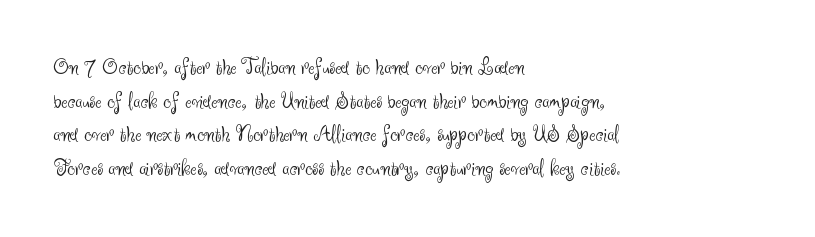
The image shows 24 px text type, upright; set left-aligned, normal line spacing (1.4x), normal letter spacing, not underlined.
